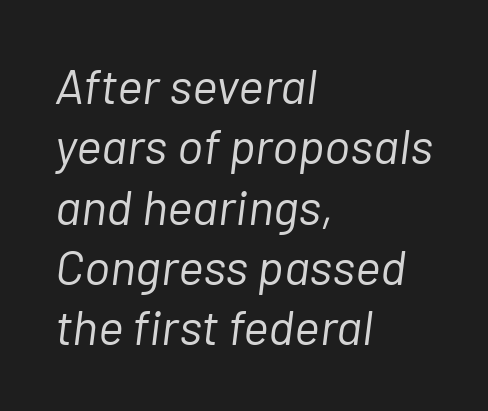
{"italic": "yes", "lean": "right", "slant_degrees": 7, "bold": "no", "weight": "light", "width": "normal", "stroke_contrast": "low", "x_height": "medium", "monospaced": "no", "underline": "no", "align": "left", "line_spacing_ratio": 1.23, "letter_spacing": "normal", "letter_spacing_em": 0.0, "glyph_px": 49}
